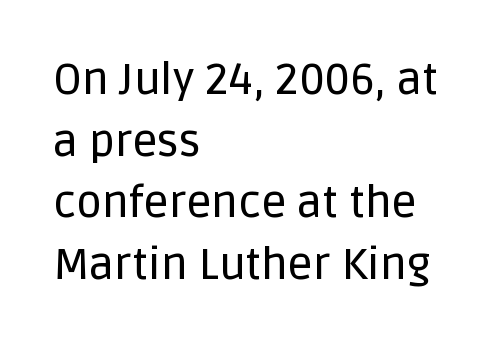
Ordinary non-slanted type is in use. Quick note: underline off. These lines are set flush left with a ragged right edge. Vertically, the passage feels balanced, rows spaced as you'd expect. Each letter keeps its own natural width here, so spacing adapts to shape.
